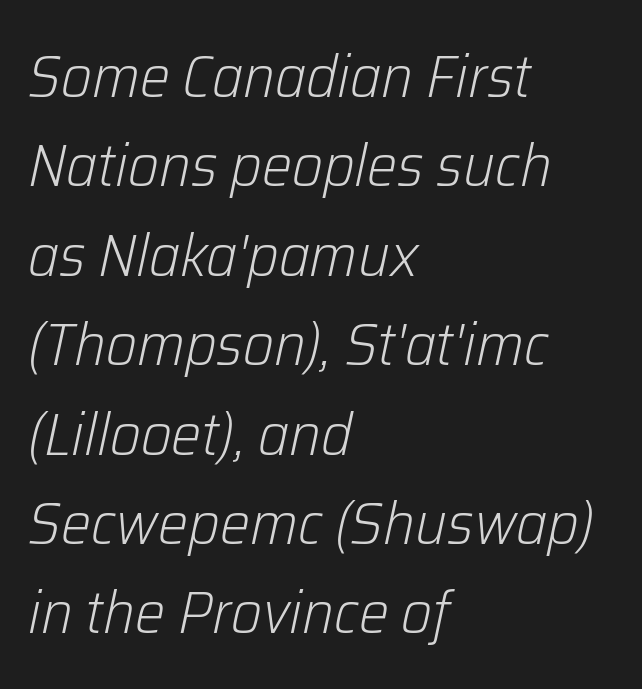
There is no visible air inserted between adjacent glyphs. Is there much room between lines? A standard amount, neither cramped nor airy. This rendering uses left alignment, leaving the right contour irregular. Observe the lean: these are italic letterforms. The baseline area is clear. These glyphs show unthickened strokes, regular width or finer.
